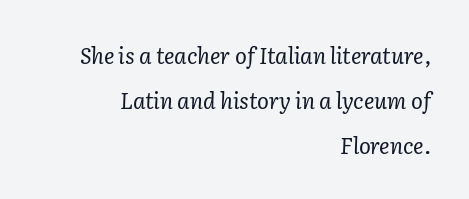
The image shows 22 px text type, italic (leaning right); set right-aligned, loose line spacing (2.04x), normal letter spacing, not underlined.
